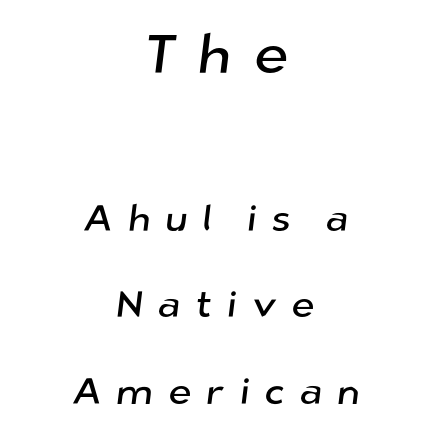
The passage shown begins with its larger block and ends with its smaller one. Leading is clearly above the norm, producing a sparse column. Spacing verdict: proportional, widths tailored to each character. In terms of letterspacing, this is a distinctly airy, spread setting. Layout note: lines centered. Each row of text sits above clean, open space.
